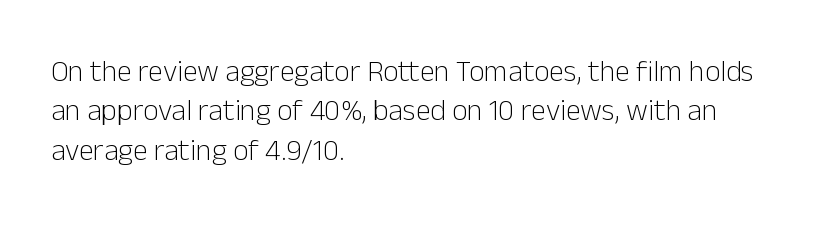
{"serif": "no", "italic": "no", "bold": "no", "weight": "light", "width": "normal", "stroke_contrast": "low", "x_height": "medium", "monospaced": "no", "underline": "no", "align": "left", "line_spacing": "normal", "line_spacing_ratio": 1.31, "letter_spacing": "normal", "letter_spacing_em": 0.0, "glyph_px": 30}
